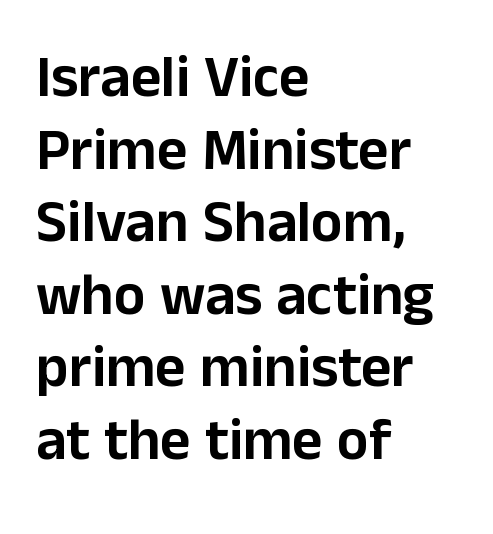
{"serif": "no", "italic": "no", "width": "normal", "stroke_contrast": "low", "x_height": "medium", "monospaced": "no", "underline": "no", "align": "left", "line_spacing_ratio": 1.23, "letter_spacing": "normal", "letter_spacing_em": 0.0, "glyph_px": 59}
